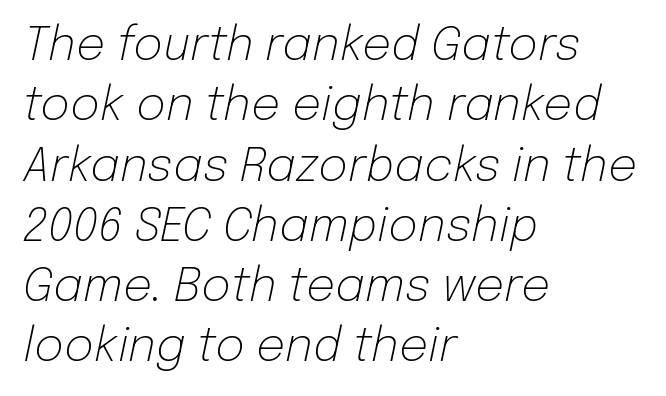
The image shows 46 px light type, italic (leaning right); set left-aligned, normal line spacing (1.31x), normal letter spacing, not underlined; low stroke contrast and a medium x-height.
